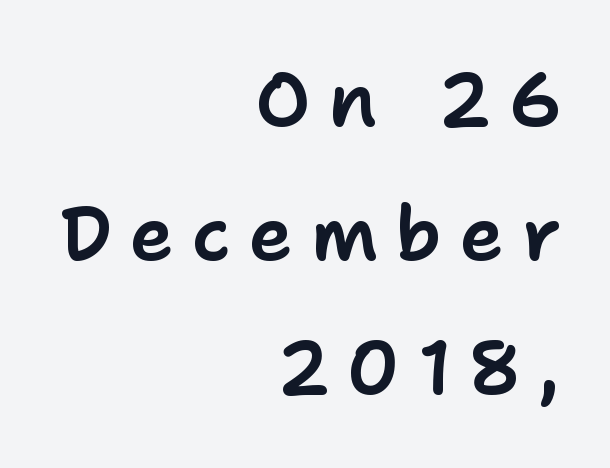
The image shows 75 px sans-serif type, upright; set right-aligned, line spacing 1.79x, unusually wide letter spacing (+0.24 em), not underlined; low stroke contrast and a medium x-height.
